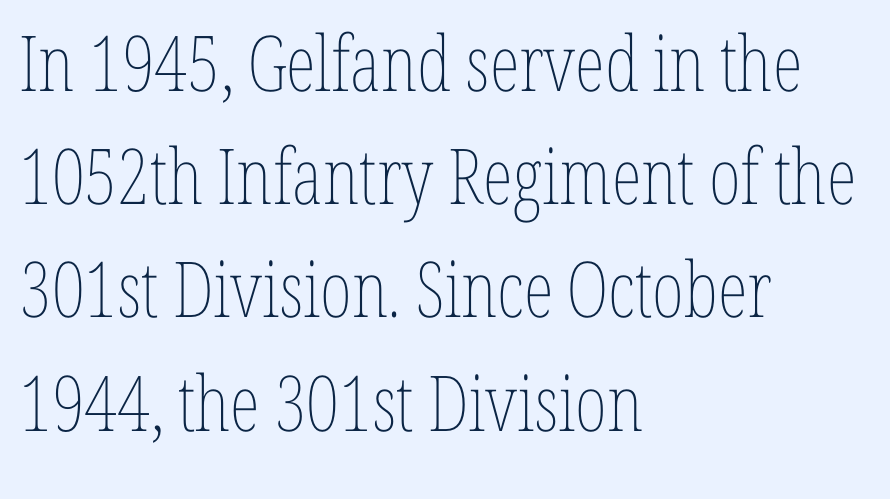
Plain, unruled lines of type. The specimen reads as upright at a glance. The passage is arranged the way most books set body copy — flush left. Horizontal bands of white between lines are of average thickness. Caption: standard tracking, unaltered. Character widths vary here, with narrow letters taking less room than wide ones.
